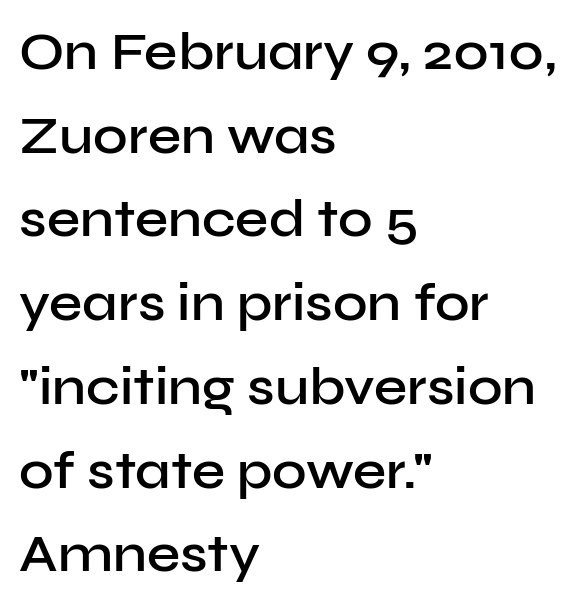
The image shows 53 px semibold sans-serif type, upright; set left-aligned, normal line spacing (1.58x), normal letter spacing, not underlined; low stroke contrast and a medium x-height.
